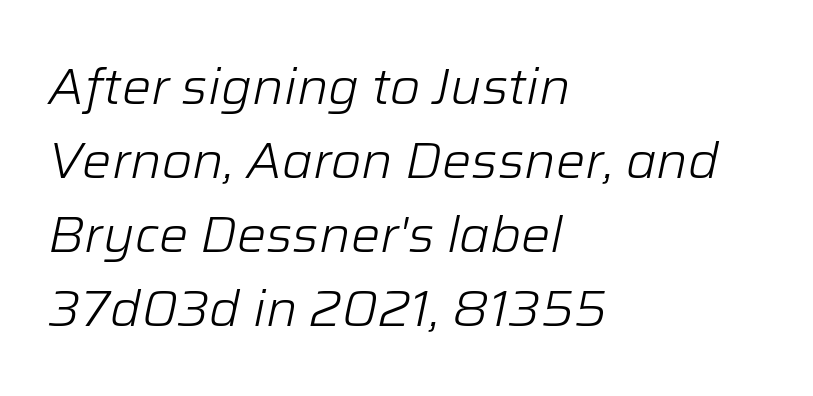
{"italic": "yes", "lean": "right", "slant_degrees": 12, "bold": "no", "weight": "light", "width": "normal", "stroke_contrast": "low", "x_height": "medium", "monospaced": "no", "underline": "no", "align": "left", "line_spacing": "normal", "line_spacing_ratio": 1.51, "letter_spacing": "normal", "letter_spacing_em": 0.0, "glyph_px": 49}
